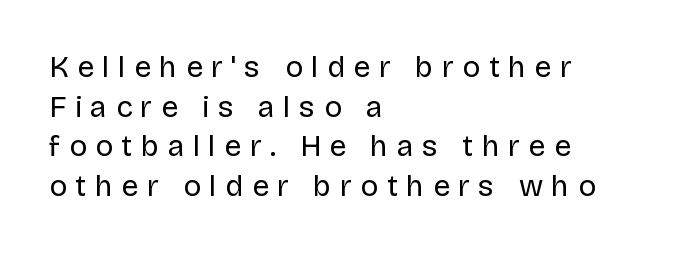
Q: Is the text bold? A: No.
Q: Is the text italic (slanted)? A: No, it is upright.
Q: Is the typeface a serif or a sans-serif typeface? A: Sans-serif.
Q: Is the text underlined? A: No.
Q: How is the paragraph aligned? A: Left-aligned.
Q: Is the spacing between letters normal or unusually wide? A: Unusually wide.
Q: Is the spacing between lines tight, normal or loose? A: Normal.
Q: Width (condensed, normal, or wide)? A: Normal.
Q: Stroke contrast? A: Low.
Q: x-height? A: Large.
Q: Monospaced? A: No.
